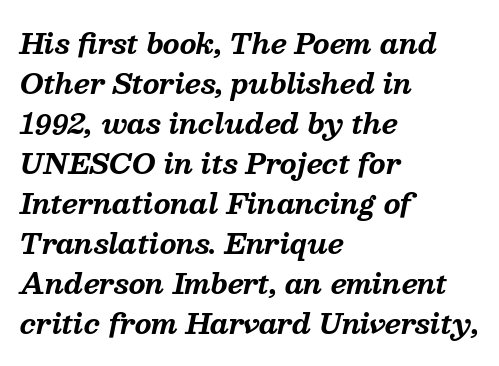
The image shows 27 px bold type, italic (leaning right); set left-aligned, normal line spacing (1.48x), normal letter spacing, not underlined.
